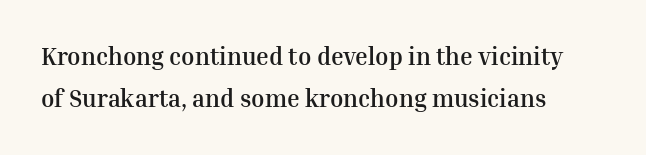
The image shows 24 px bold type, upright; set left-aligned, line spacing 1.76x, normal letter spacing, not underlined.
